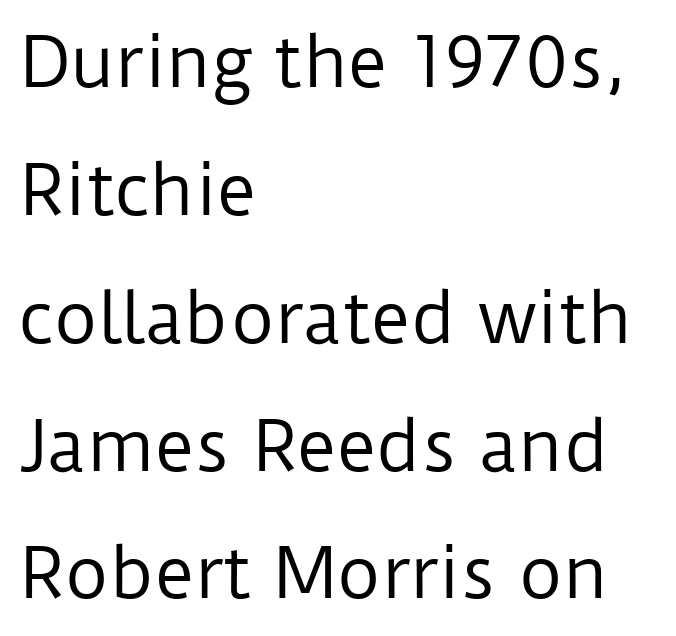
Check under the words: just untouched page. Does extra space separate the letters? No, they use regular spacing. A typesetter would label this face a sans. Heft: none added — not bold.
